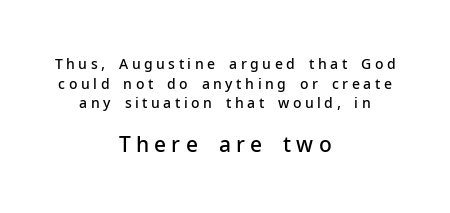
{"italic": "no", "bold": "semi", "underline": "no", "align": "center", "line_spacing": "normal", "line_spacing_ratio": 1.4, "letter_spacing": "wide", "letter_spacing_em": 0.25, "larger_block": "second", "size_ratio": 1.5, "glyph_px": 21}
